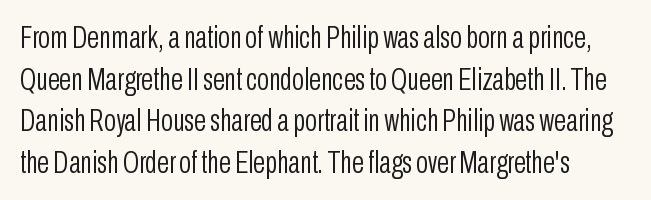
Q: Is the text bold? A: No.
Q: Is the text italic (slanted)? A: No, it is upright.
Q: Is the typeface a serif or a sans-serif typeface? A: Sans-serif.
Q: Is the text underlined? A: No.
Q: How is the paragraph aligned? A: Left-aligned.
Q: Is the spacing between letters normal or unusually wide? A: Normal.
Q: Is the spacing between lines tight, normal or loose? A: Normal.
Q: Width (condensed, normal, or wide)? A: Condensed.
Q: Stroke contrast? A: Low.
Q: x-height? A: Medium.
Q: Monospaced? A: No.
